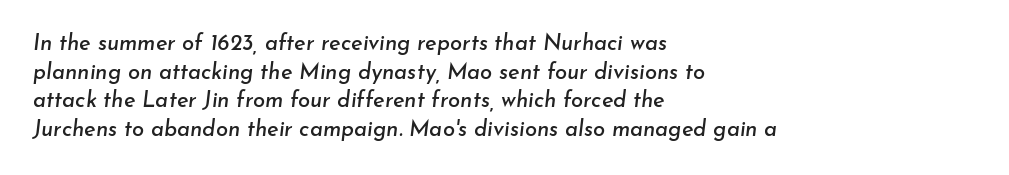
Q: Is the text italic (slanted)? A: Yes, it leans right by about 7 degrees.
Q: Is the text underlined? A: No.
Q: How is the paragraph aligned? A: Left-aligned.
Q: Is the spacing between letters normal or unusually wide? A: Normal.
Q: Is the spacing between lines tight, normal or loose? A: Normal.
